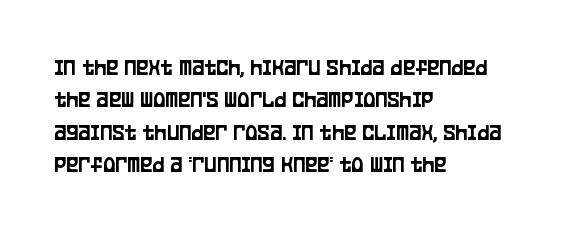
Q: Is the text italic (slanted)? A: No, it is upright.
Q: Is the text underlined? A: No.
Q: How is the paragraph aligned? A: Left-aligned.
Q: Is the spacing between letters normal or unusually wide? A: Normal.
Q: Is the spacing between lines tight, normal or loose? A: Normal.
